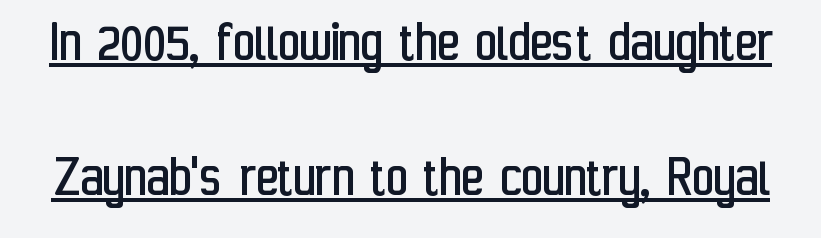
The image shows 60 px regular-weight, condensed sans-serif type, upright; set loose line spacing (2.25x), normal letter spacing, underlined; low stroke contrast and a medium x-height.
